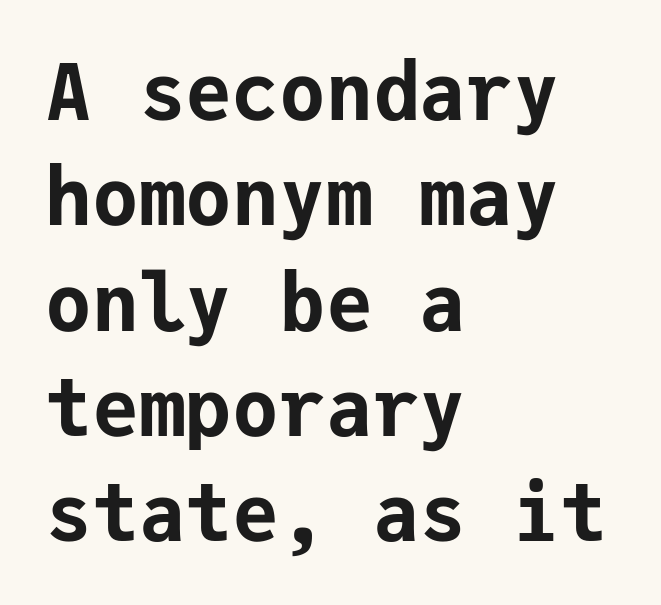
The image shows 78 px bold sans-serif type, upright, monospaced; set left-aligned, normal line spacing (1.35x), normal letter spacing, not underlined; low stroke contrast and a medium x-height.
